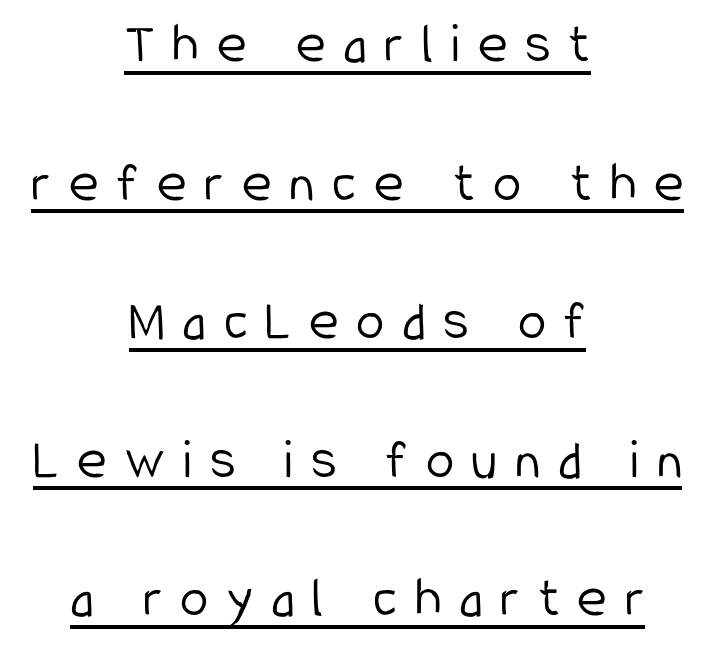
Q: Is the text bold? A: No.
Q: Is the text italic (slanted)? A: No, it is upright.
Q: Is the typeface a serif or a sans-serif typeface? A: Sans-serif.
Q: Is the text underlined? A: Yes.
Q: How is the paragraph aligned? A: Centered.
Q: Is the spacing between letters normal or unusually wide? A: Unusually wide.
Q: Is the spacing between lines tight, normal or loose? A: Loose.
Q: Width (condensed, normal, or wide)? A: Condensed.
Q: Stroke contrast? A: Low.
Q: x-height? A: Medium.
Q: Monospaced? A: No.
